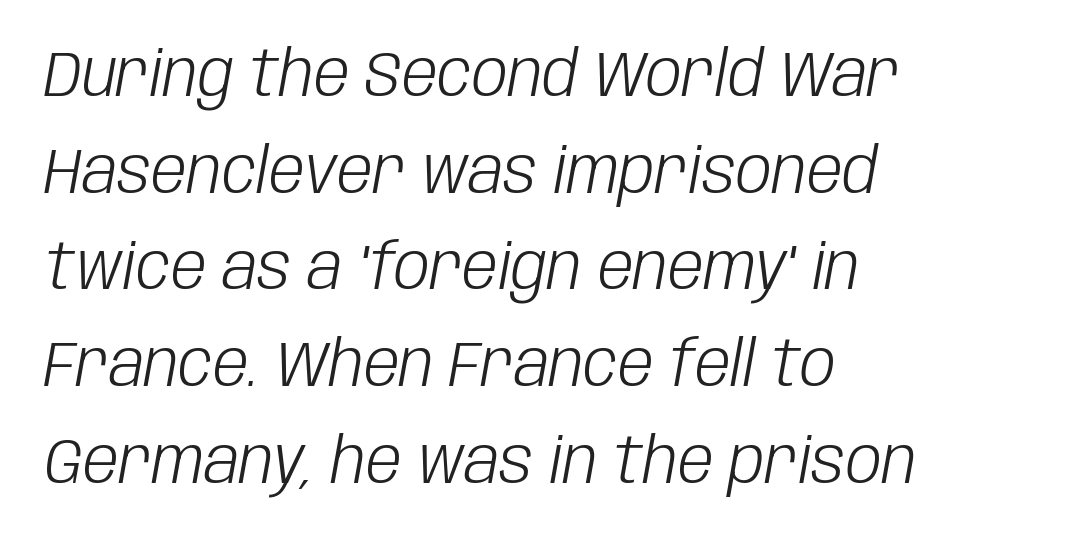
The image shows 64 px light, condensed type, italic (leaning right); set left-aligned, normal line spacing (1.51x), normal letter spacing, not underlined; low stroke contrast and a large x-height.
